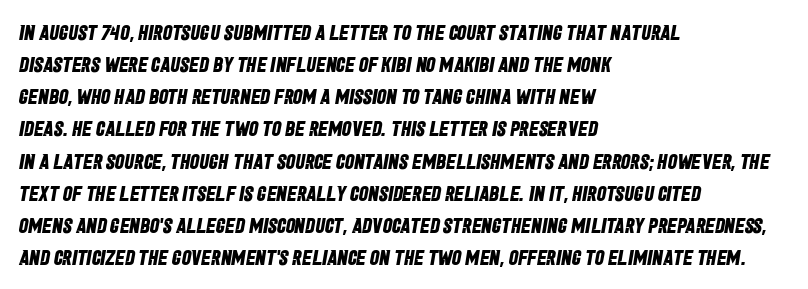
The image shows 21 px bold type; set left-aligned, normal line spacing (1.53x), normal letter spacing, not underlined.
